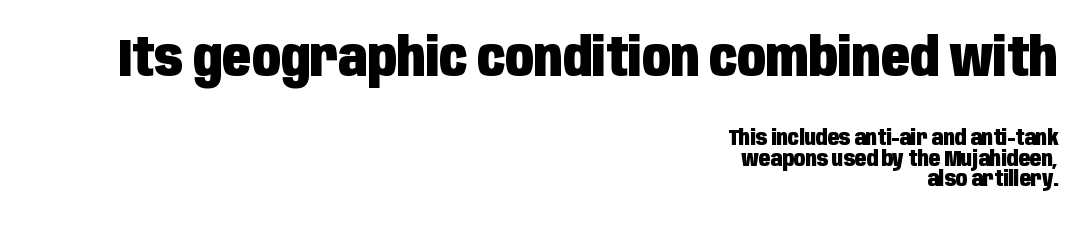
Q: Is the text bold? A: Yes.
Q: Is the text italic (slanted)? A: No, it is upright.
Q: Is the typeface a serif or a sans-serif typeface? A: Sans-serif.
Q: Is the text underlined? A: No.
Q: How is the paragraph aligned? A: Right-aligned.
Q: Is the spacing between letters normal or unusually wide? A: Normal.
Q: Is the spacing between lines tight, normal or loose? A: Tight.
Q: Which block of text is set in a larger size, the first (top) or the second (bottom)? A: The first (top) one.
Q: Width (condensed, normal, or wide)? A: Condensed.
Q: Stroke contrast? A: Low.
Q: x-height? A: Large.
Q: Monospaced? A: No.
